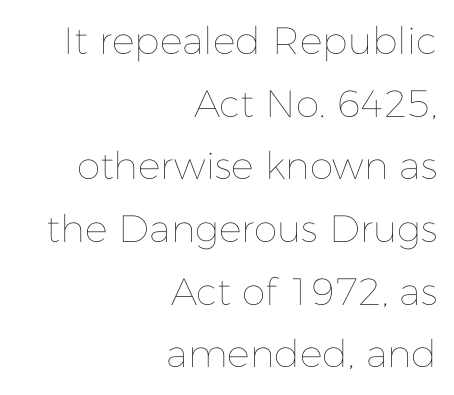
Varying glyph widths throughout — classic text-font behaviour. Caption: face not bold, strokes unweighted. Alignment: flush right. The leading is moderate, giving the passage an even texture.
